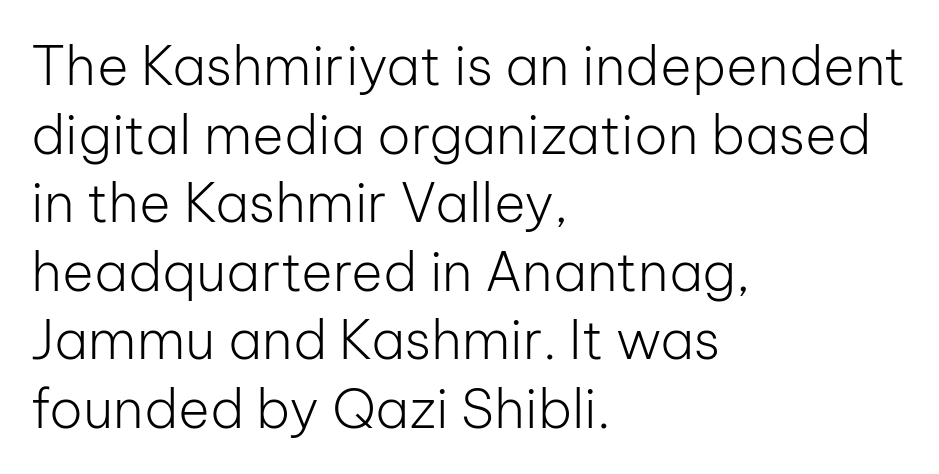
Varying glyph widths throughout — classic text-font behaviour. The gaps between neighbouring characters are ordinary and unremarkable. Stems here are at most as thick as an everyday book face. A classic flush-left, rag-right setting is used for this passage. A roman cut, with each character standing at attention.
